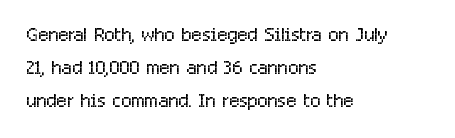
{"italic": "no", "bold": "no", "underline": "no", "align": "left", "line_spacing_ratio": 1.22, "letter_spacing": "normal", "letter_spacing_em": 0.0, "glyph_px": 27}
